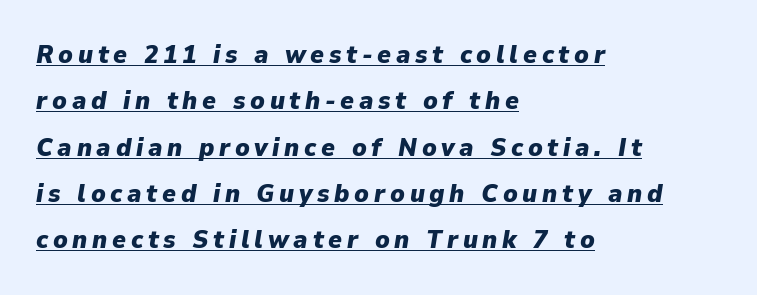
{"italic": "yes", "lean": "right", "slant_degrees": 9, "bold": "yes", "underline": "yes", "align": "left", "line_spacing_ratio": 1.78, "glyph_px": 26}
